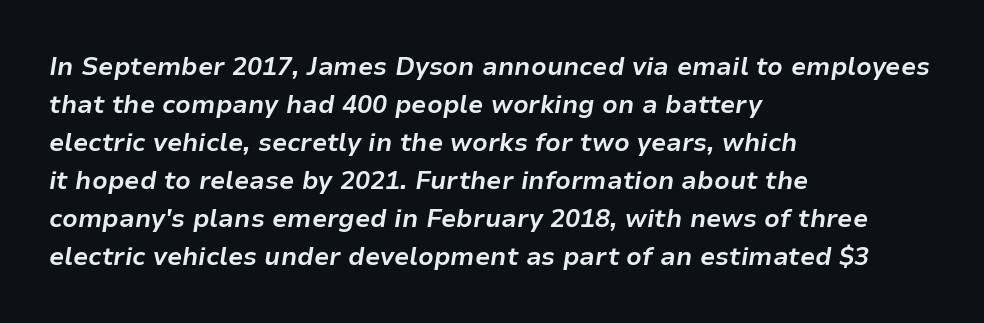
Observe the ordinary spacing: letters are neighbours, not strangers. Set as a true bold cut, around the 700 mark. Which margin do the lines hug? The left one — the right edge is uneven. Any mark beneath the type? The region is blank. Every character sits at an angle, as italics do. The rendering uses a moderate line-height, typical for paragraphs.
